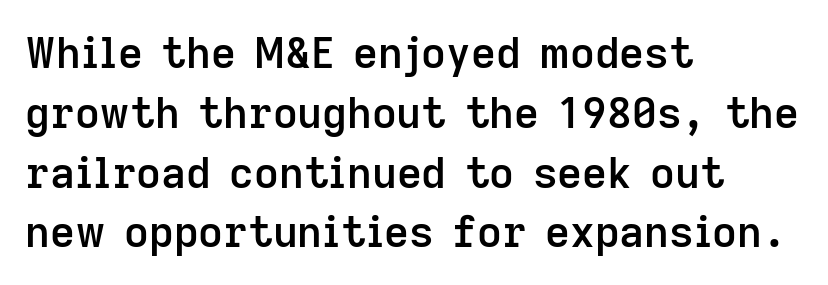
The image shows 43 px semibold sans-serif type, upright; set left-aligned, normal line spacing (1.39x), normal letter spacing, not underlined; low stroke contrast and a medium x-height.
